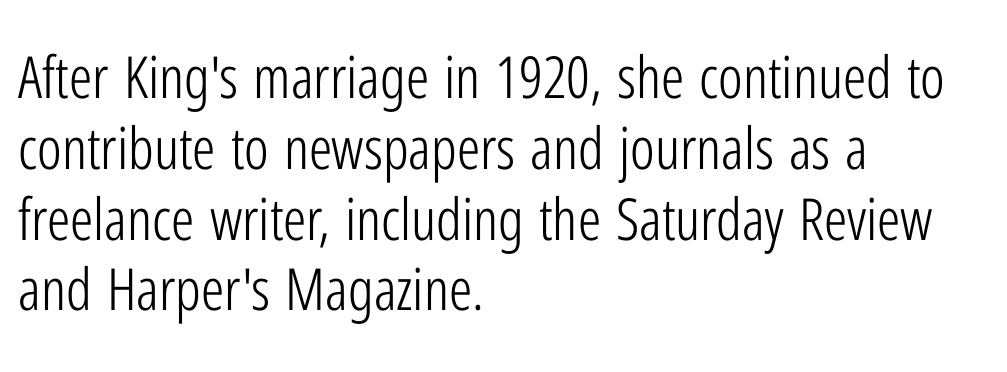
The image shows 58 px light, condensed sans-serif type, upright; set left-aligned, line spacing 1.22x, normal letter spacing, not underlined; low stroke contrast and a medium x-height.
